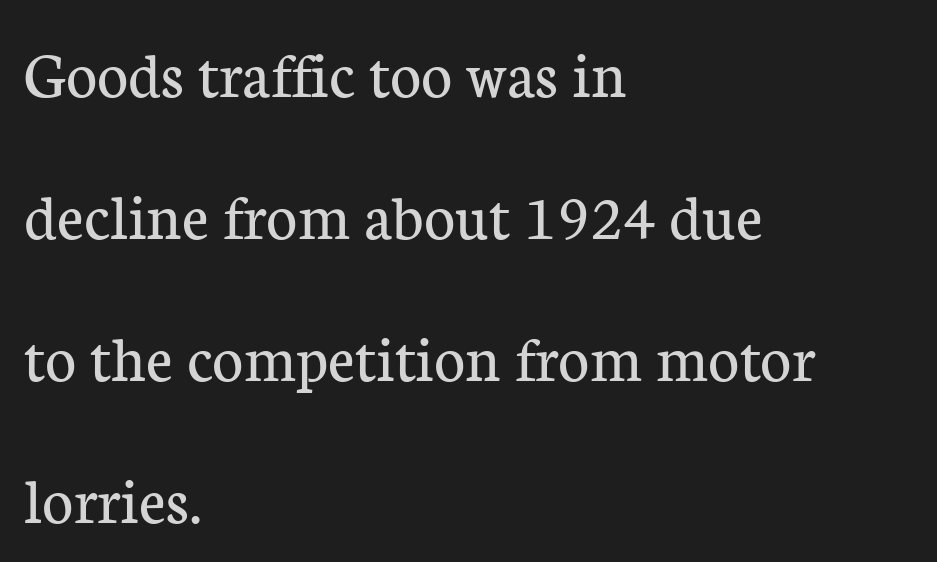
{"serif": "yes", "italic": "no", "bold": "no", "weight": "regular", "width": "normal", "stroke_contrast": "low", "x_height": "medium", "monospaced": "no", "underline": "no", "align": "left", "line_spacing": "loose", "line_spacing_ratio": 2.12, "letter_spacing": "normal", "letter_spacing_em": 0.0, "glyph_px": 67}
